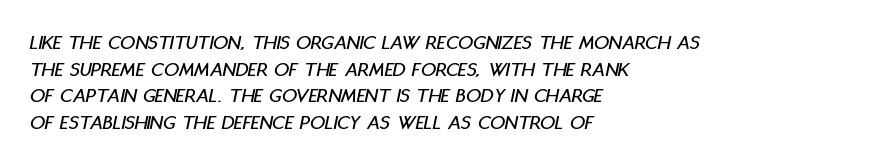
The image shows 21 px text type, italic (leaning right); set left-aligned, normal line spacing (1.27x), normal letter spacing, not underlined.
